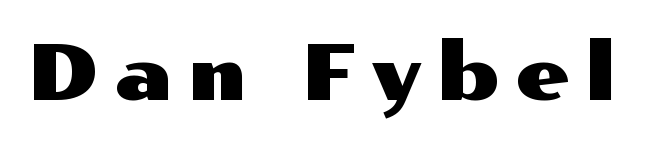
Q: Is the text italic (slanted)? A: No, it is upright.
Q: Is the typeface a serif or a sans-serif typeface? A: Sans-serif.
Q: Is the text underlined? A: No.
Q: Is the spacing between letters normal or unusually wide? A: Unusually wide.
Q: Width (condensed, normal, or wide)? A: Wide.
Q: Stroke contrast? A: Medium.
Q: x-height? A: Medium.
Q: Monospaced? A: No.
